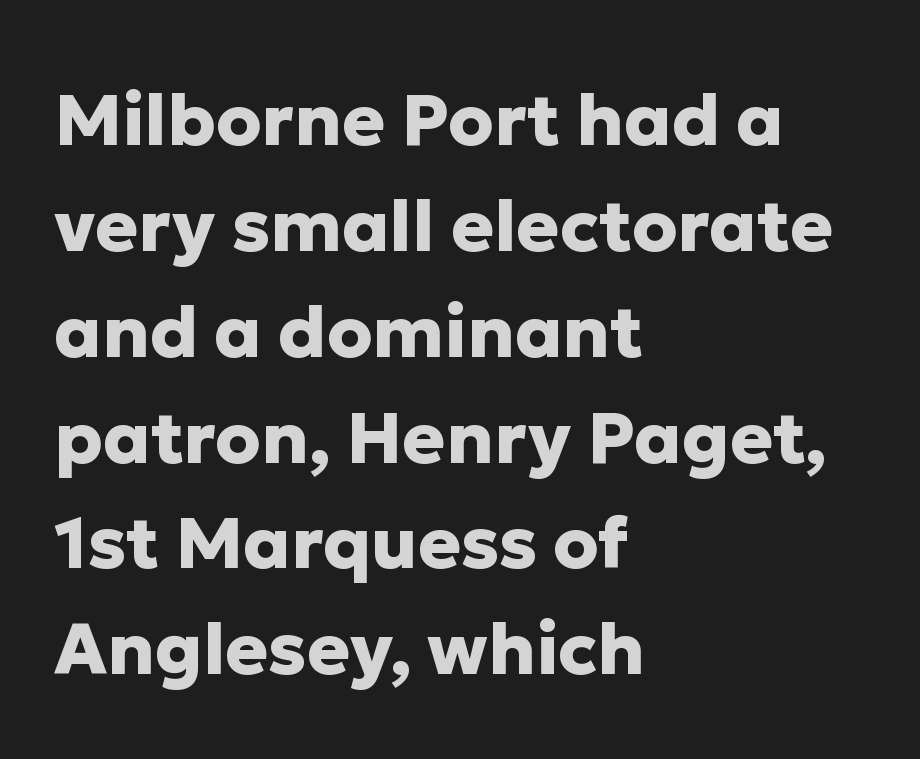
Reading down the block, your eye returns to a fixed left position each line. Spacing verdict: proportional, widths tailored to each character. The space beneath each line is pristine and unruled. The space between consecutive lines is moderate. Vertical strokes here are truly vertical.
